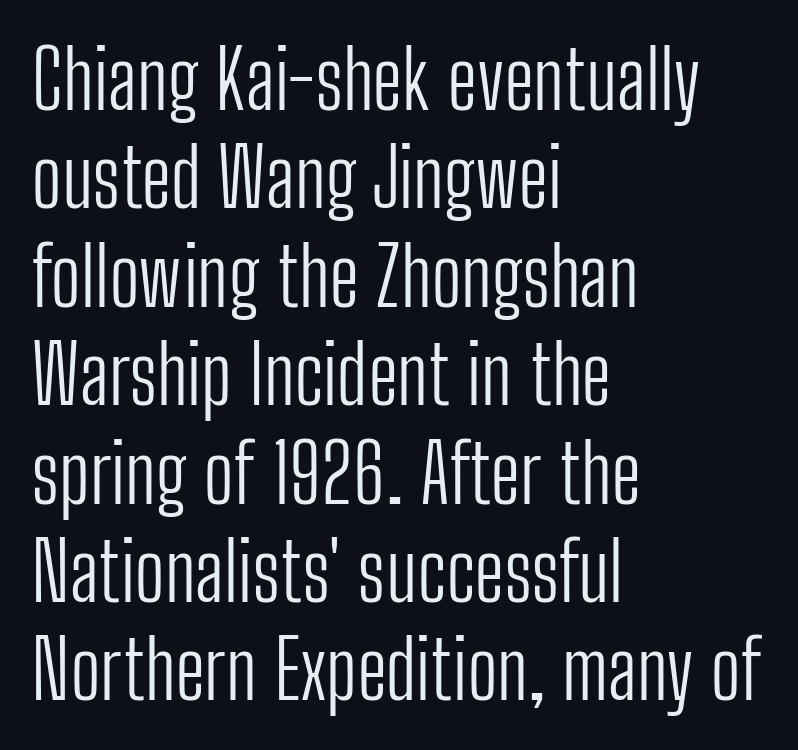
{"serif": "no", "italic": "no", "bold": "no", "weight": "light", "width": "condensed", "stroke_contrast": "low", "x_height": "medium", "monospaced": "no", "underline": "no", "align": "left", "line_spacing_ratio": 1.23, "letter_spacing": "normal", "letter_spacing_em": 0.0, "glyph_px": 80}
